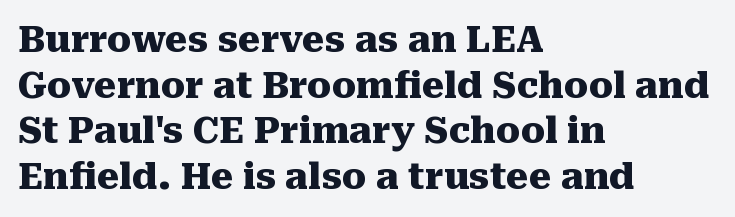
The image shows 36 px heavy serif type, upright; set left-aligned, normal line spacing (1.27x), normal letter spacing, not underlined; medium stroke contrast and a medium x-height.
